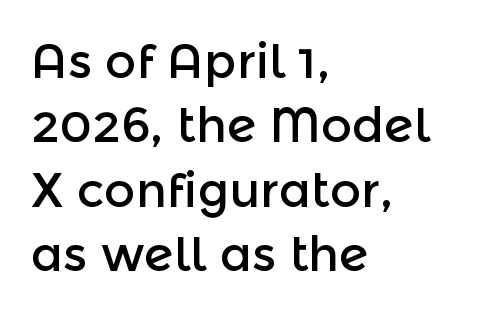
Q: Is the text italic (slanted)? A: No, it is upright.
Q: Is the typeface a serif or a sans-serif typeface? A: Sans-serif.
Q: Is the text underlined? A: No.
Q: How is the paragraph aligned? A: Left-aligned.
Q: Is the spacing between letters normal or unusually wide? A: Normal.
Q: Is the spacing between lines tight, normal or loose? A: Normal.
Q: Width (condensed, normal, or wide)? A: Normal.
Q: x-height? A: Medium.
Q: Monospaced? A: No.
